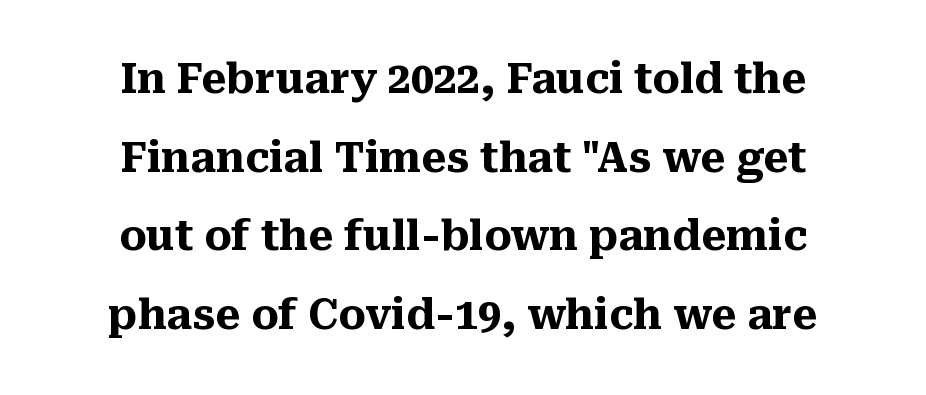
Heft: maximum for text — a bold. Compared with a flush-left layout, this one balances lines on the center instead. The designer went with a serif here, giving each stem small feet. Nothing unusual about the tracking: characters are spaced as the font intends.
